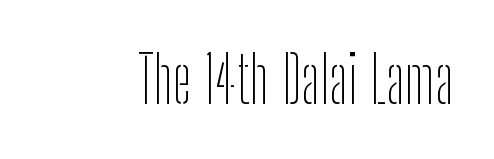
{"serif": "no", "italic": "no", "bold": "no", "weight": "thin", "width": "condensed", "stroke_contrast": "low", "x_height": "medium", "monospaced": "no", "underline": "no", "letter_spacing": "normal", "letter_spacing_em": 0.0, "glyph_px": 64}
